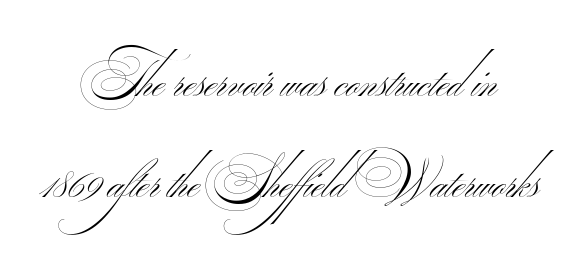
Words appear dense and cohesive because spacing is normal. Font category for this specimen: sans-serif. The glyphs are unaccompanied by any horizontal stroke below them. Quick note: interline space is abundant. Alignment: centered.
